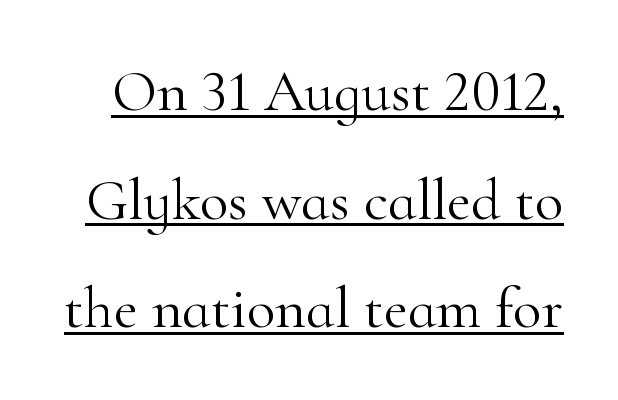
The image shows 59 px light serif type, upright; set line spacing 1.84x, normal letter spacing, underlined; high stroke contrast and a small x-height.
